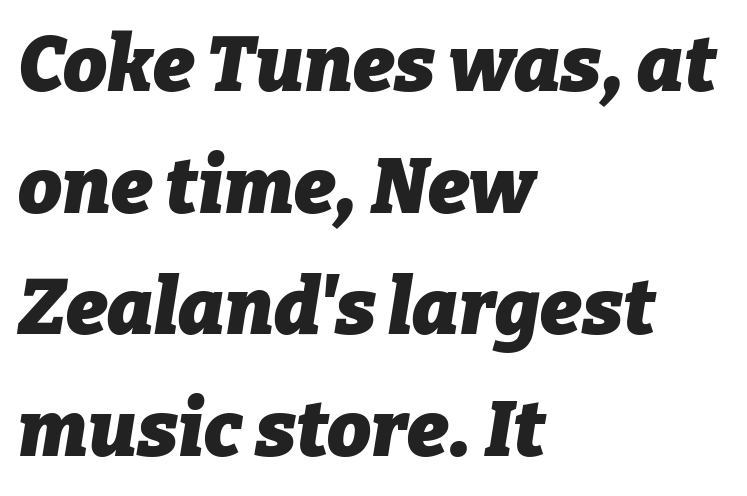
Q: Is the text bold? A: Yes.
Q: Is the text italic (slanted)? A: Yes, it leans right by about 9 degrees.
Q: Is the text underlined? A: No.
Q: How is the paragraph aligned? A: Left-aligned.
Q: Is the spacing between letters normal or unusually wide? A: Normal.
Q: Is the spacing between lines tight, normal or loose? A: Normal.
Q: Width (condensed, normal, or wide)? A: Normal.
Q: Stroke contrast? A: Low.
Q: x-height? A: Medium.
Q: Monospaced? A: No.
